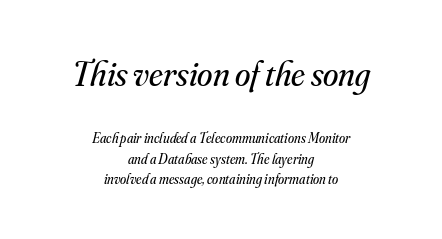
{"serif": "yes", "italic": "yes", "lean": "right", "slant_degrees": 16, "bold": "no", "weight": "regular", "width": "normal", "stroke_contrast": "medium", "x_height": "small", "monospaced": "no", "underline": "no", "align": "center", "line_spacing": "normal", "line_spacing_ratio": 1.44, "letter_spacing": "normal", "letter_spacing_em": 0.0, "larger_block": "first", "size_ratio": 2.5, "glyph_px": 35}
